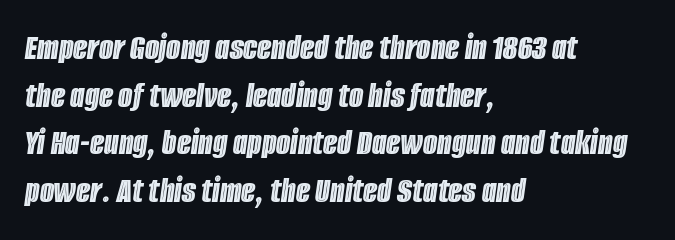
{"italic": "yes", "lean": "right", "slant_degrees": 8, "width": "condensed", "x_height": "large", "monospaced": "no", "underline": "no", "align": "left", "line_spacing": "normal", "line_spacing_ratio": 1.29, "letter_spacing": "normal", "letter_spacing_em": 0.0, "glyph_px": 37}
